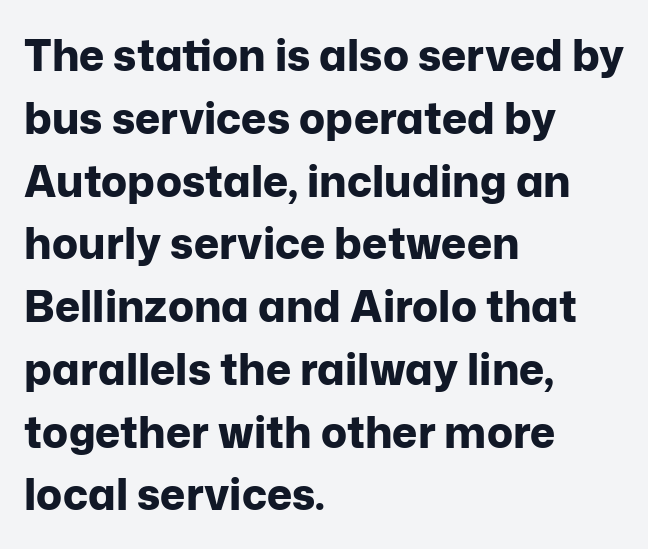
The text was rendered using a sans face with plain stroke endings. These lines were composed using upright roman letters. The designer left line spacing at the default. Look at the stroke-to-counter ratio: heavy, a bold. A classic flush-left, rag-right setting is used for this passage. Default kerning and tracking; the words read as compact shapes.
